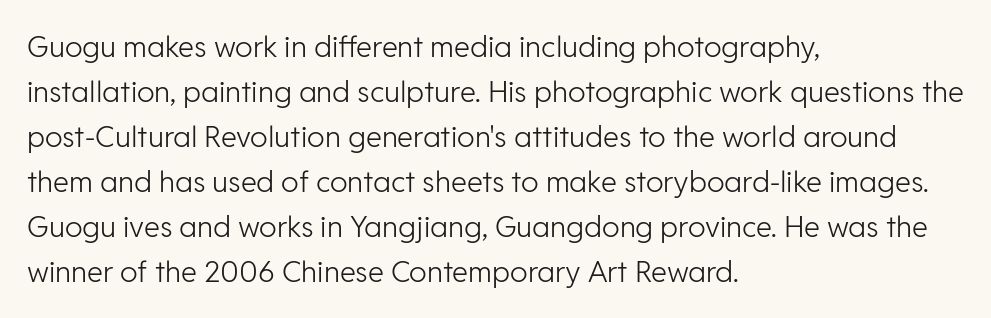
{"serif": "no", "italic": "no", "bold": "no", "weight": "light", "width": "normal", "stroke_contrast": "low", "x_height": "medium", "monospaced": "no", "underline": "no", "align": "left", "line_spacing": "normal", "line_spacing_ratio": 1.55, "letter_spacing": "normal", "letter_spacing_em": 0.0, "glyph_px": 29}
